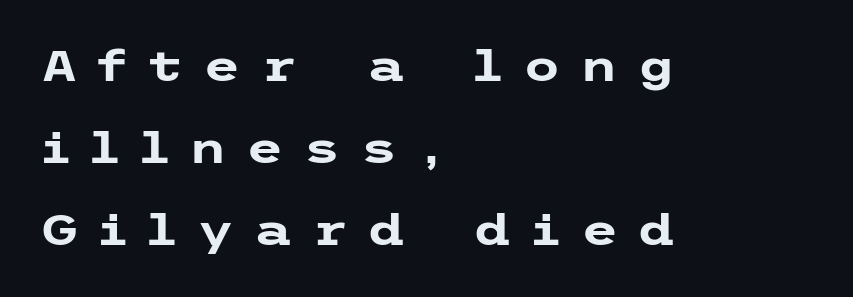
Q: Is the text bold? A: Yes.
Q: Is the text italic (slanted)? A: No, it is upright.
Q: Is the typeface a serif or a sans-serif typeface? A: Sans-serif.
Q: Is the text underlined? A: No.
Q: How is the paragraph aligned? A: Left-aligned.
Q: Is the spacing between letters normal or unusually wide? A: Unusually wide.
Q: Is the spacing between lines tight, normal or loose? A: Loose.
Q: Width (condensed, normal, or wide)? A: Wide.
Q: Stroke contrast? A: Low.
Q: x-height? A: Medium.
